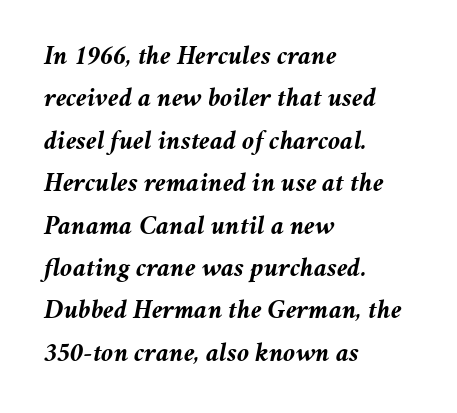
{"italic": "yes", "lean": "right", "slant_degrees": 11, "bold": "yes", "underline": "no", "align": "left", "line_spacing": "normal", "line_spacing_ratio": 1.57, "letter_spacing": "normal", "letter_spacing_em": 0.0, "glyph_px": 27}
